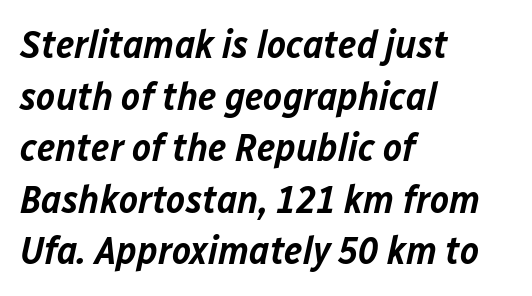
{"italic": "yes", "lean": "right", "slant_degrees": 12, "bold": "semi", "weight": "semibold", "width": "normal", "stroke_contrast": "low", "x_height": "medium", "monospaced": "no", "underline": "no", "align": "left", "line_spacing": "normal", "line_spacing_ratio": 1.29, "letter_spacing": "normal", "letter_spacing_em": 0.0, "glyph_px": 40}
